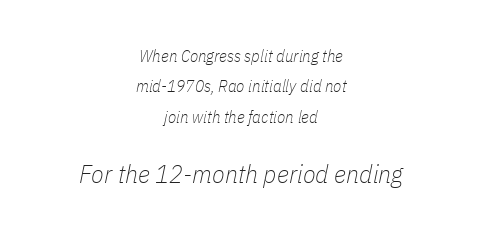
Quick note: underline off. Rendered with sloped, italic letterforms. Layout note: lines centered. Spacing between characters is what you'd get straight out of the box.
